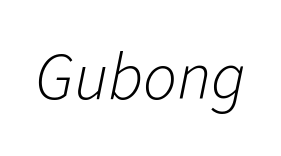
Q: Is the text bold? A: No.
Q: Is the text italic (slanted)? A: Yes, it leans right by about 11 degrees.
Q: Is the text underlined? A: No.
Q: Is the spacing between letters normal or unusually wide? A: Normal.
Q: Width (condensed, normal, or wide)? A: Normal.
Q: Stroke contrast? A: Low.
Q: x-height? A: Medium.
Q: Monospaced? A: No.
